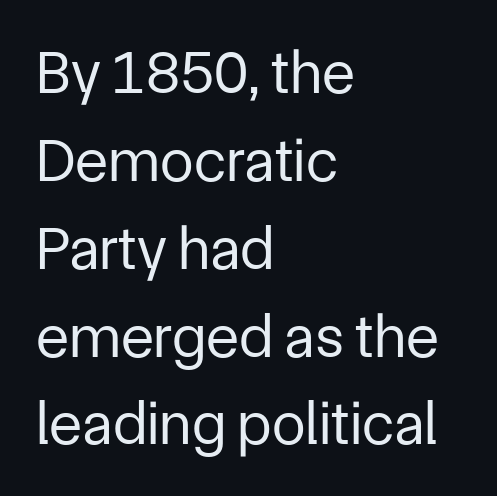
{"serif": "no", "italic": "no", "bold": "no", "weight": "regular", "width": "normal", "stroke_contrast": "low", "x_height": "medium", "monospaced": "no", "underline": "no", "align": "left", "line_spacing": "normal", "line_spacing_ratio": 1.44, "letter_spacing": "normal", "letter_spacing_em": 0.0, "glyph_px": 61}
